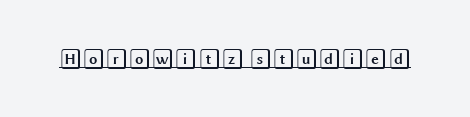
The image shows 21 px text type, upright; set normal letter spacing, underlined.
